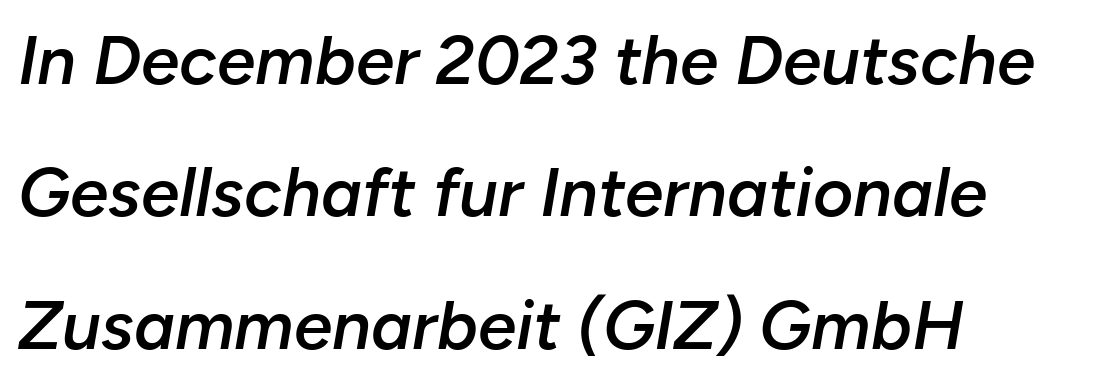
The lines in this sample share a left origin and differ only in where they stop. The block of text is sparse from top to bottom, with ample space between rows. Compared with an ordinary text face, these strokes are moderately heavier — a semibold. The type is set solid horizontally, with unmodified tracking. The passage shown leans; its letterforms are oblique. Honestly, there is no underline to notice here at all.
